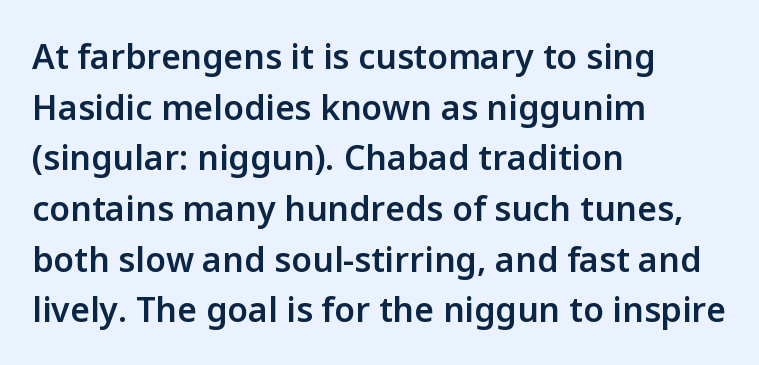
Q: Is the text bold? A: Semi-bold.
Q: Is the text italic (slanted)? A: No, it is upright.
Q: Is the typeface a serif or a sans-serif typeface? A: Sans-serif.
Q: Is the text underlined? A: No.
Q: How is the paragraph aligned? A: Left-aligned.
Q: Is the spacing between letters normal or unusually wide? A: Normal.
Q: Is the spacing between lines tight, normal or loose? A: Normal.
Q: Width (condensed, normal, or wide)? A: Normal.
Q: Stroke contrast? A: Low.
Q: x-height? A: Medium.
Q: Monospaced? A: No.
